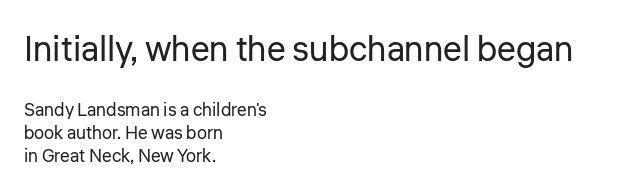
The image shows 35 px regular-weight sans-serif type, upright; set left-aligned, normal line spacing (1.28x), normal letter spacing, not underlined; the first (top) block is 1.94x larger; low stroke contrast and a medium x-height.
